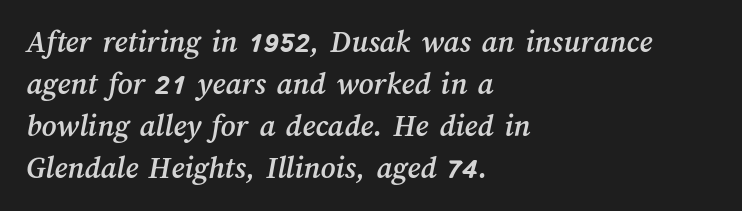
Q: Is the text underlined? A: No.
Q: How is the paragraph aligned? A: Left-aligned.
Q: Is the spacing between letters normal or unusually wide? A: Normal.
Q: Is the spacing between lines tight, normal or loose? A: Normal.
Q: Width (condensed, normal, or wide)? A: Normal.
Q: Stroke contrast? A: Medium.
Q: x-height? A: Medium.
Q: Monospaced? A: No.
